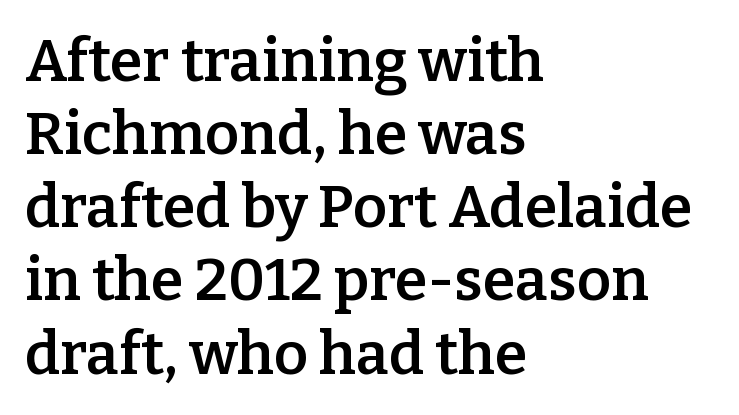
{"serif": "yes", "italic": "no", "bold": "semi", "weight": "semibold", "width": "normal", "stroke_contrast": "low", "x_height": "medium", "monospaced": "no", "underline": "no", "align": "left", "line_spacing_ratio": 1.24, "letter_spacing": "normal", "letter_spacing_em": 0.0, "glyph_px": 59}
